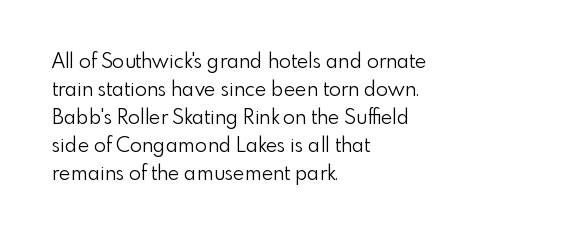
{"italic": "no", "bold": "no", "underline": "no", "align": "left", "line_spacing": "normal", "line_spacing_ratio": 1.4, "letter_spacing": "normal", "letter_spacing_em": 0.0, "glyph_px": 20}
